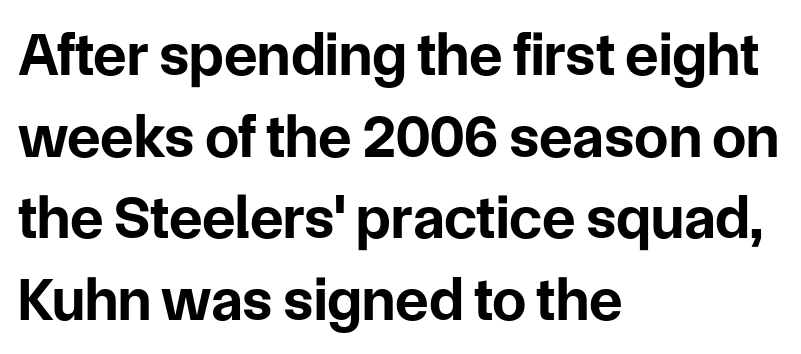
Q: Is the text bold? A: Yes.
Q: Is the text italic (slanted)? A: No, it is upright.
Q: Is the typeface a serif or a sans-serif typeface? A: Sans-serif.
Q: Is the text underlined? A: No.
Q: How is the paragraph aligned? A: Left-aligned.
Q: Is the spacing between letters normal or unusually wide? A: Normal.
Q: Is the spacing between lines tight, normal or loose? A: Normal.
Q: Width (condensed, normal, or wide)? A: Normal.
Q: Stroke contrast? A: Low.
Q: x-height? A: Medium.
Q: Monospaced? A: No.
